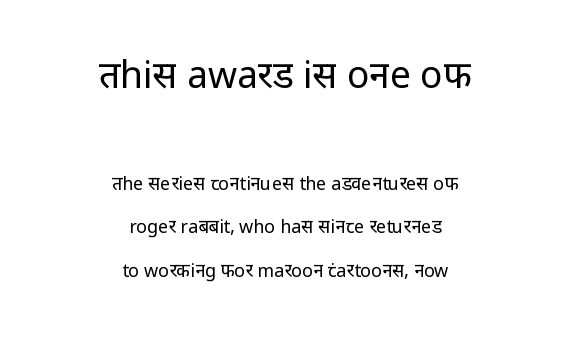
{"serif": "no", "italic": "no", "bold": "no", "weight": "regular", "width": "normal", "stroke_contrast": "low", "x_height": "medium", "monospaced": "no", "underline": "no", "align": "center", "line_spacing": "loose", "line_spacing_ratio": 2.41, "letter_spacing": "normal", "letter_spacing_em": 0.0, "larger_block": "first", "size_ratio": 2.06, "glyph_px": 37}
